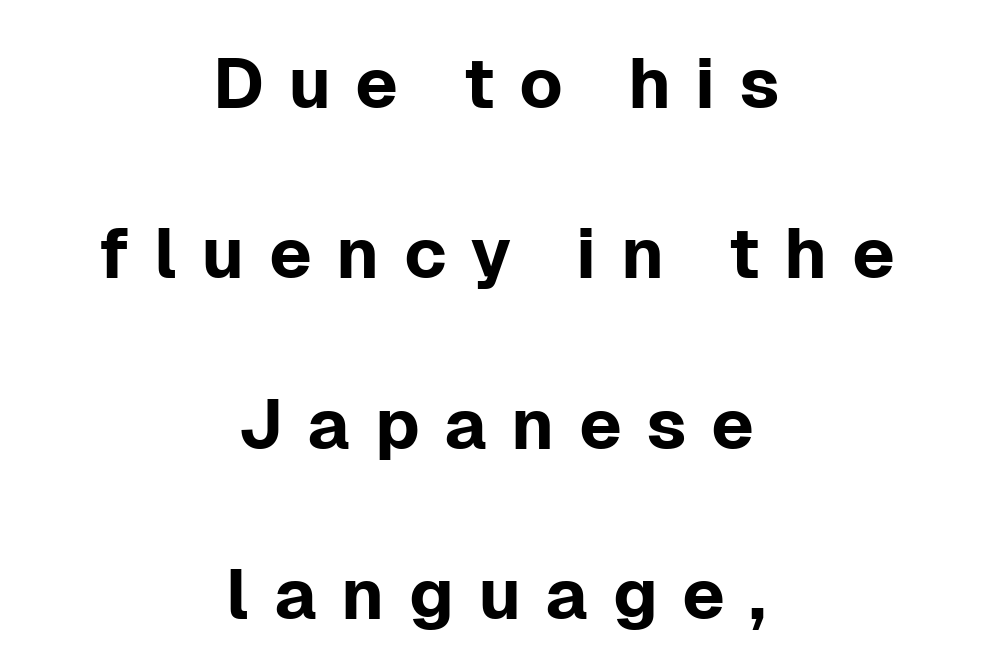
Honestly, there is no underline to notice here at all. You could not count columns in this text — the font is proportionally spaced. Caption: expanded tracking, letters set apart. Loosely led — the rows are spread out.
